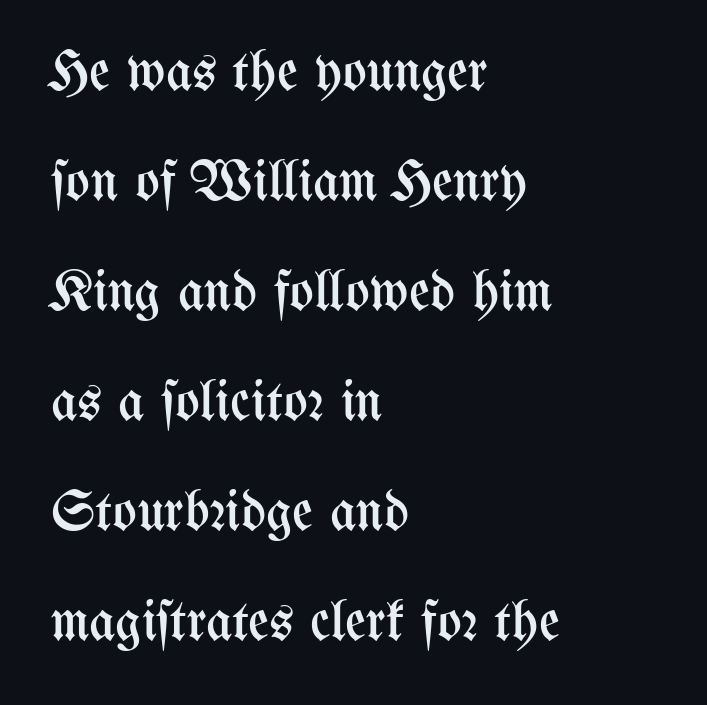
{"italic": "no", "bold": "no", "weight": "regular", "width": "condensed", "stroke_contrast": "medium", "x_height": "medium", "monospaced": "no", "underline": "no", "align": "left", "line_spacing": "loose", "line_spacing_ratio": 1.93, "letter_spacing": "normal", "letter_spacing_em": 0.0, "glyph_px": 57}
